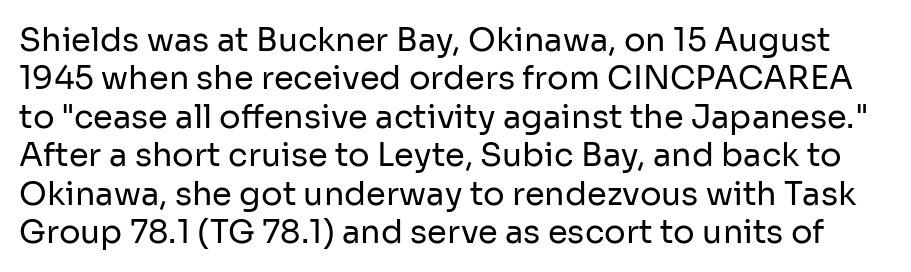
The image shows 32 px regular-weight sans-serif type, upright; set line spacing 1.2x, normal letter spacing, not underlined; low stroke contrast and a medium x-height.
